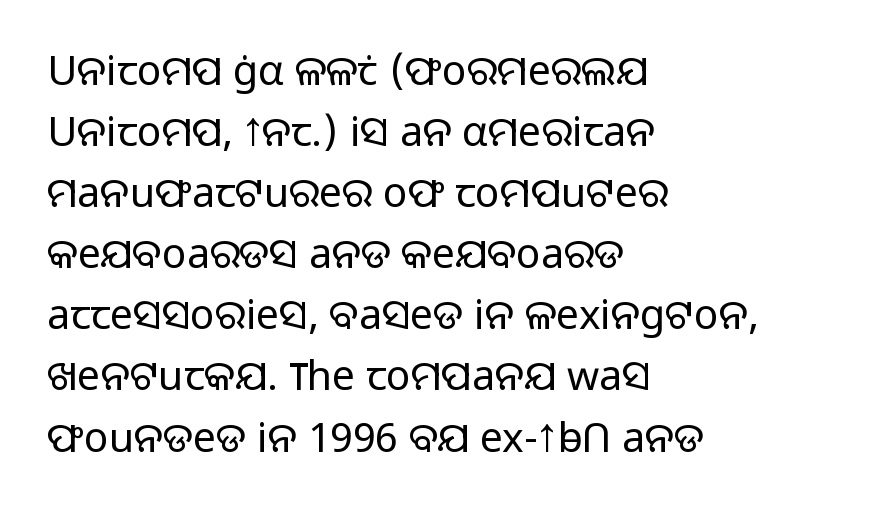
Q: Is the text bold? A: No.
Q: Is the text italic (slanted)? A: No, it is upright.
Q: Is the typeface a serif or a sans-serif typeface? A: Sans-serif.
Q: Is the text underlined? A: No.
Q: How is the paragraph aligned? A: Left-aligned.
Q: Is the spacing between letters normal or unusually wide? A: Normal.
Q: Is the spacing between lines tight, normal or loose? A: Normal.
Q: Width (condensed, normal, or wide)? A: Normal.
Q: Stroke contrast? A: Low.
Q: x-height? A: Medium.
Q: Monospaced? A: No.
